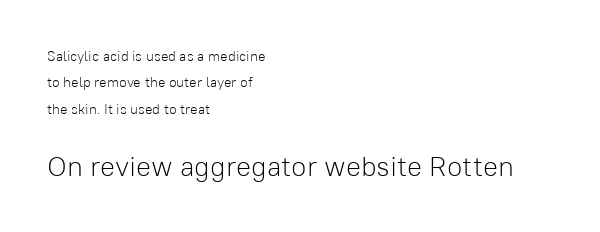
{"serif": "no", "italic": "no", "bold": "no", "weight": "light", "width": "normal", "stroke_contrast": "low", "x_height": "medium", "monospaced": "no", "underline": "no", "align": "left", "line_spacing_ratio": 1.88, "letter_spacing": "normal", "letter_spacing_em": 0.0, "larger_block": "second", "size_ratio": 2.0, "glyph_px": 28}
